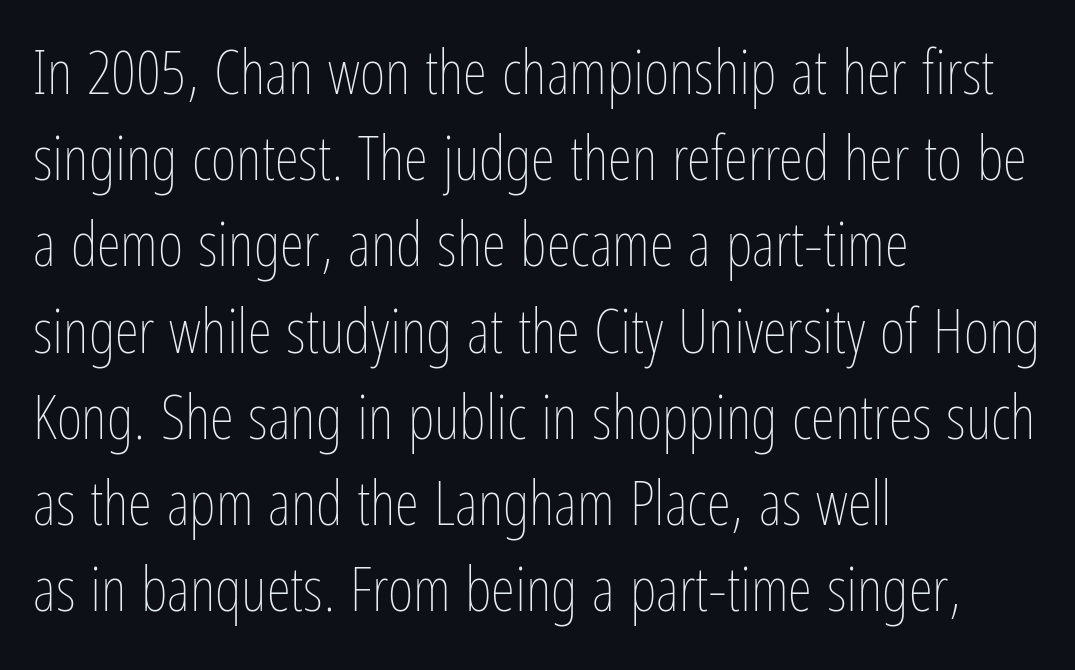
Unlike italic type, these characters show no tilt at all. A typesetter would call this proportional, since set widths differ per character. The gaps between neighbouring characters are ordinary and unremarkable. The designer left line spacing at the default. No chunkiness to these letters — they're not bold. Leftover space on each line is placed entirely after the last word.
